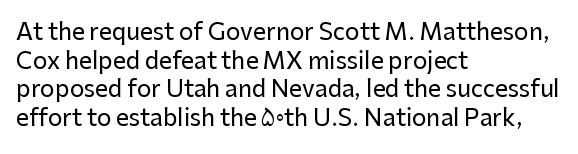
Q: Is the text italic (slanted)? A: No, it is upright.
Q: Is the text underlined? A: No.
Q: How is the paragraph aligned? A: Left-aligned.
Q: Is the spacing between letters normal or unusually wide? A: Normal.
